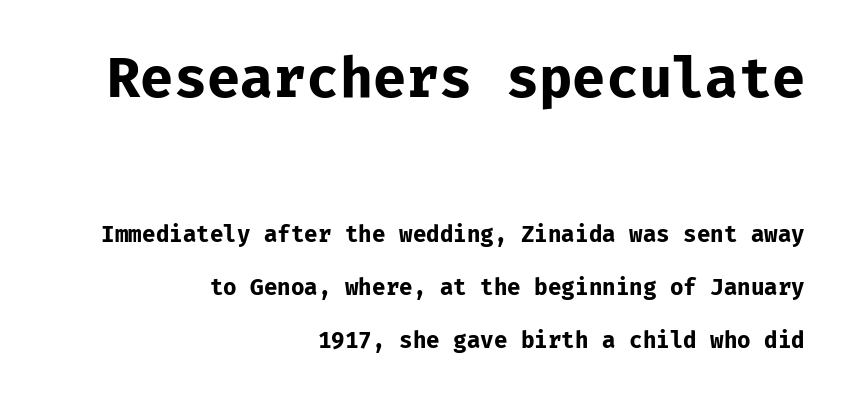
The image shows 54 px bold sans-serif type, upright, monospaced; set right-aligned, loose line spacing (2.42x), normal letter spacing, not underlined; the first (top) block is 2.45x larger; low stroke contrast and a medium x-height.
